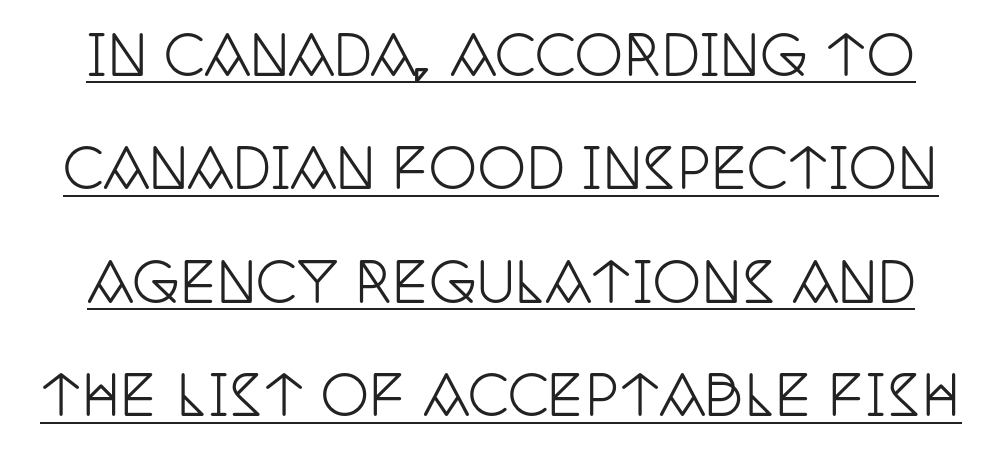
Q: Is the text italic (slanted)? A: No, it is upright.
Q: Is the typeface a serif or a sans-serif typeface? A: Serif.
Q: Is the text underlined? A: Yes.
Q: Is the spacing between letters normal or unusually wide? A: Normal.
Q: Is the spacing between lines tight, normal or loose? A: Loose.
Q: Width (condensed, normal, or wide)? A: Condensed.
Q: Stroke contrast? A: Low.
Q: x-height? A: Large.
Q: Monospaced? A: No.
